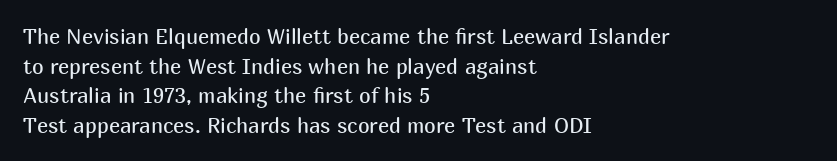
{"italic": "no", "bold": "no", "underline": "no", "align": "left", "line_spacing": "normal", "line_spacing_ratio": 1.41, "letter_spacing": "normal", "letter_spacing_em": 0.0, "glyph_px": 21}
